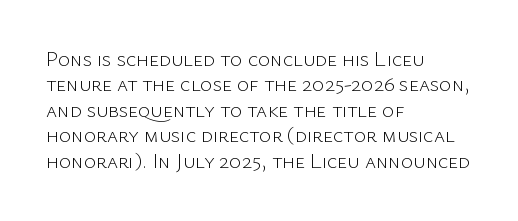
{"italic": "no", "bold": "no", "underline": "no", "align": "left", "line_spacing_ratio": 1.21, "letter_spacing": "normal", "letter_spacing_em": 0.0, "glyph_px": 21}
